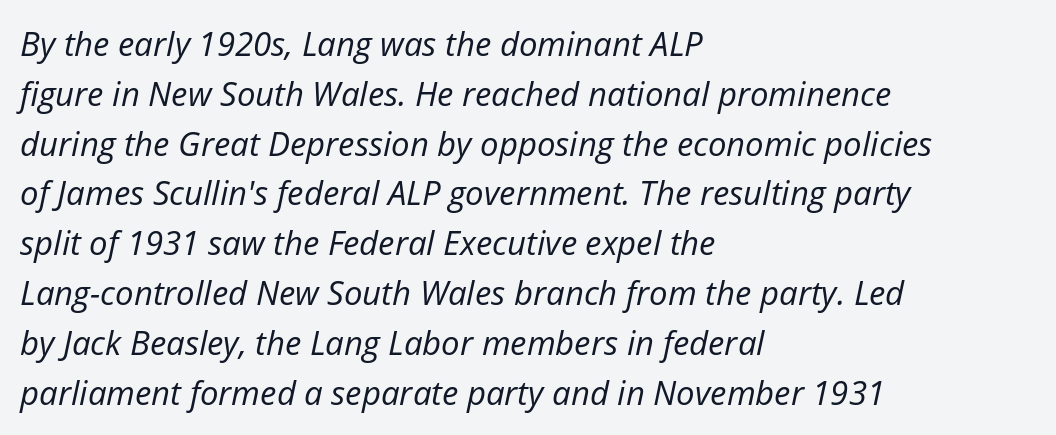
These lines sit exactly where default settings would place them. A typesetter would call this zero additional tracking. The rendering uses natural spacing where letterforms have individual widths. Weight: regular or lighter. Italic? Definitely — the glyphs are oblique.
